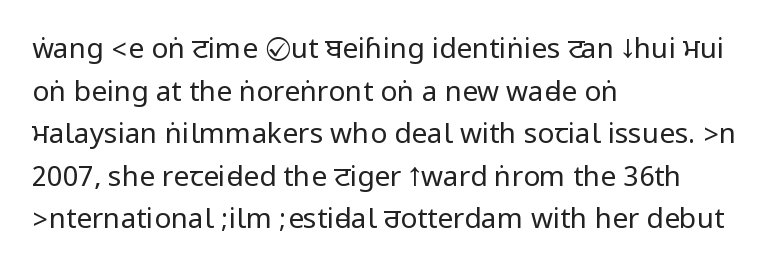
Descender tails drop into unmarked territory. Heft: none added — not bold. Students, observe: this is what conventionally led text looks like. What stands out about the letter spacing? Nothing — it is the standard amount. Ascenders rise straight up at ninety degrees. Does the copy run flush right? No — it runs flush left.
